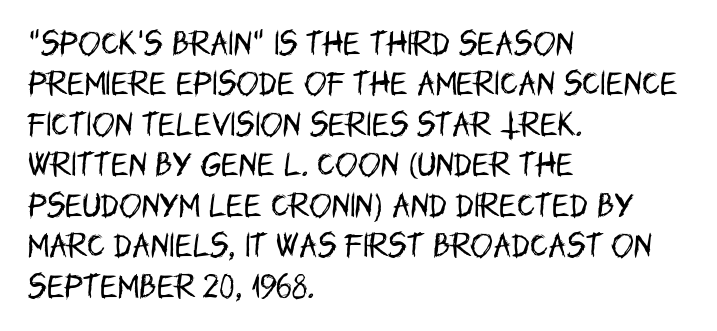
{"italic": "no", "bold": "no", "underline": "no", "align": "left", "line_spacing": "normal", "line_spacing_ratio": 1.5, "letter_spacing": "normal", "letter_spacing_em": 0.0, "glyph_px": 27}
